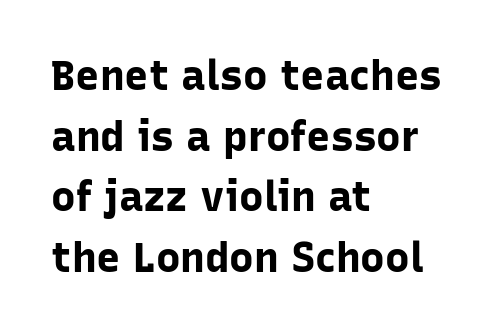
{"serif": "no", "italic": "no", "bold": "yes", "weight": "bold", "width": "normal", "stroke_contrast": "low", "x_height": "medium", "monospaced": "no", "underline": "no", "align": "left", "line_spacing": "normal", "line_spacing_ratio": 1.48, "letter_spacing": "normal", "letter_spacing_em": 0.0, "glyph_px": 41}
